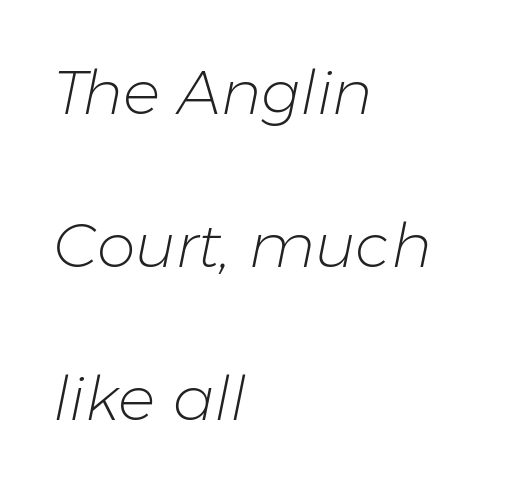
Q: Is the text bold? A: No.
Q: Is the text italic (slanted)? A: Yes, it leans right by about 11 degrees.
Q: Is the text underlined? A: No.
Q: How is the paragraph aligned? A: Left-aligned.
Q: Is the spacing between letters normal or unusually wide? A: Normal.
Q: Is the spacing between lines tight, normal or loose? A: Loose.
Q: Width (condensed, normal, or wide)? A: Normal.
Q: Stroke contrast? A: Low.
Q: x-height? A: Medium.
Q: Monospaced? A: No.
